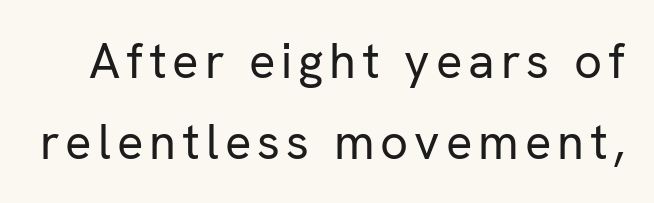
Q: Is the text bold? A: No.
Q: Is the text italic (slanted)? A: No, it is upright.
Q: Is the typeface a serif or a sans-serif typeface? A: Sans-serif.
Q: Is the text underlined? A: No.
Q: Is the spacing between lines tight, normal or loose? A: Normal.
Q: Width (condensed, normal, or wide)? A: Normal.
Q: Stroke contrast? A: Low.
Q: x-height? A: Medium.
Q: Monospaced? A: No.
